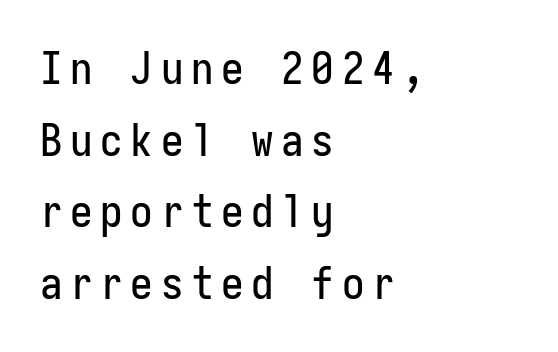
Q: Is the text italic (slanted)? A: No, it is upright.
Q: Is the typeface a serif or a sans-serif typeface? A: Sans-serif.
Q: Is the text underlined? A: No.
Q: How is the paragraph aligned? A: Left-aligned.
Q: Is the spacing between lines tight, normal or loose? A: Normal.
Q: Width (condensed, normal, or wide)? A: Condensed.
Q: Stroke contrast? A: Low.
Q: x-height? A: Medium.
Q: Monospaced? A: Yes.
